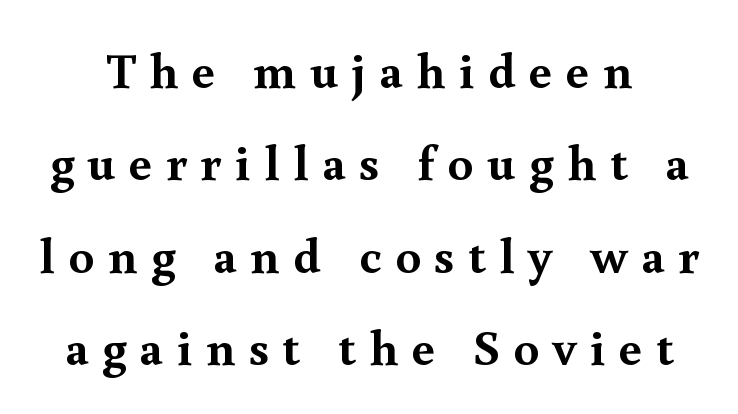
The image shows 51 px semibold serif type, upright; set line spacing 1.81x, unusually wide letter spacing (+0.27 em), not underlined; a small x-height.
